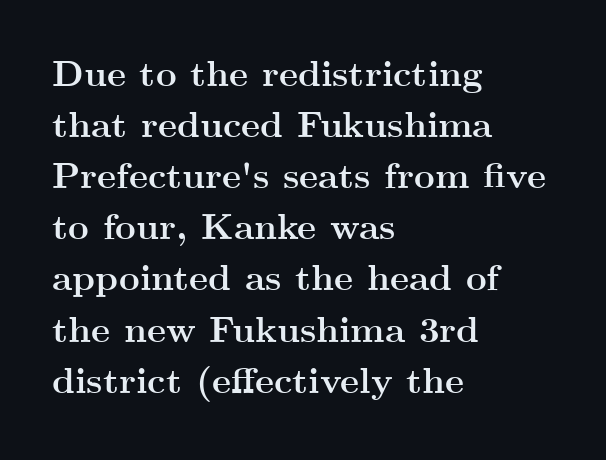
The image shows 36 px semibold, wide serif type, upright; set left-aligned, normal line spacing (1.42x), normal letter spacing, not underlined; medium stroke contrast and a small x-height.
